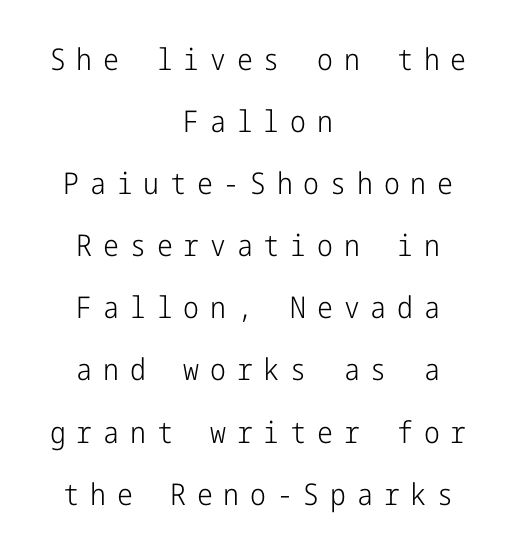
{"serif": "no", "italic": "no", "bold": "no", "weight": "light", "width": "condensed", "stroke_contrast": "low", "x_height": "medium", "underline": "no", "align": "center", "line_spacing": "loose", "line_spacing_ratio": 2.07, "letter_spacing": "wide", "letter_spacing_em": 0.36, "glyph_px": 30}
